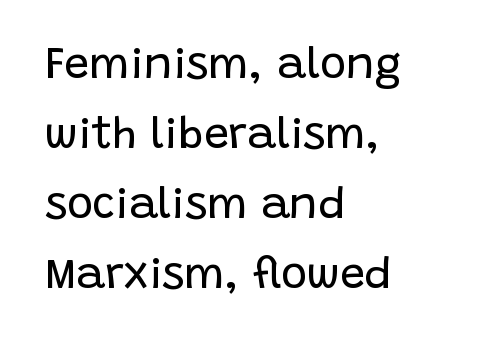
The image shows 44 px regular-weight sans-serif type, upright; set left-aligned, normal line spacing (1.59x), normal letter spacing, not underlined; low stroke contrast and a large x-height.
